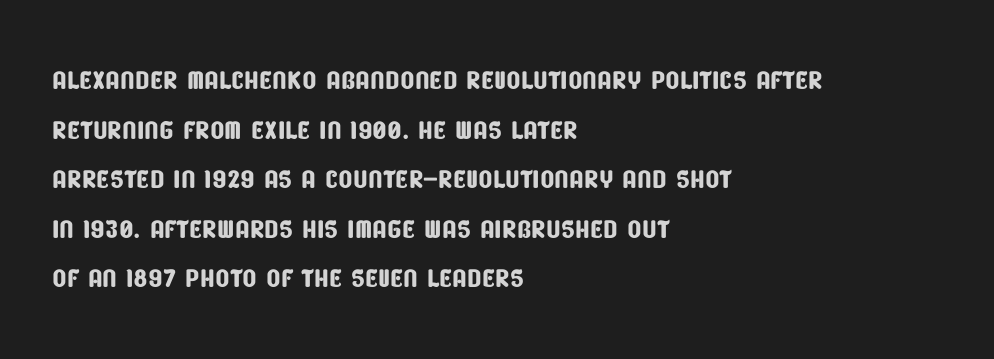
The image shows 37 px condensed sans-serif type; set left-aligned, normal line spacing (1.34x), normal letter spacing, not underlined; low stroke contrast and a large x-height.
